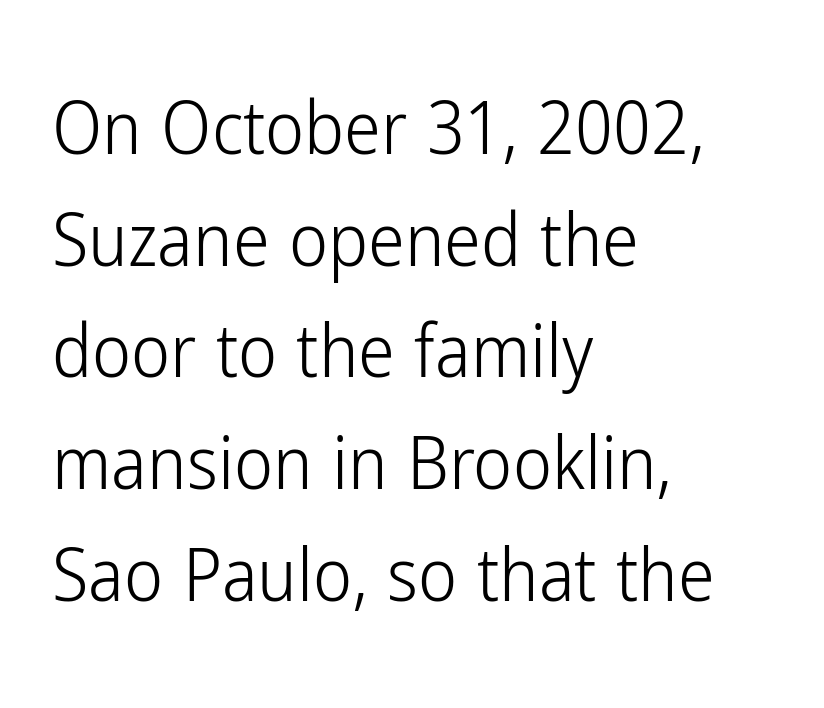
The letters stand upright; this is a roman face. This sample is left-justified, so line endings fall wherever the words run out. Normally led — the rows are evenly, conventionally spaced. In terms of letterspacing, this is plain default setting. The face used here is proportionally spaced, like ordinary book or web type.
